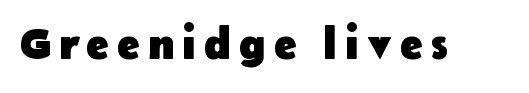
Q: Is the text bold? A: Yes.
Q: Is the text italic (slanted)? A: No, it is upright.
Q: Is the typeface a serif or a sans-serif typeface? A: Sans-serif.
Q: Is the text underlined? A: No.
Q: Width (condensed, normal, or wide)? A: Normal.
Q: Stroke contrast? A: Low.
Q: x-height? A: Medium.
Q: Monospaced? A: No.
